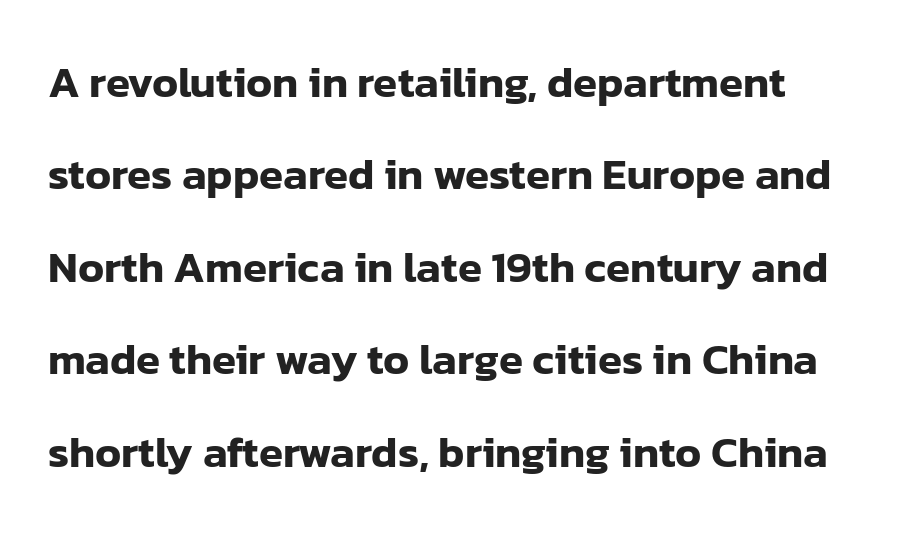
Q: Is the text italic (slanted)? A: No, it is upright.
Q: Is the typeface a serif or a sans-serif typeface? A: Sans-serif.
Q: Is the text underlined? A: No.
Q: Is the spacing between letters normal or unusually wide? A: Normal.
Q: Is the spacing between lines tight, normal or loose? A: Loose.
Q: Width (condensed, normal, or wide)? A: Normal.
Q: Stroke contrast? A: Low.
Q: x-height? A: Medium.
Q: Monospaced? A: No.
